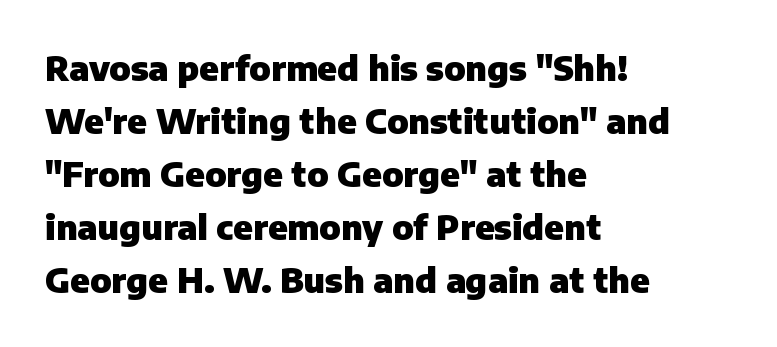
The image shows 34 px heavy sans-serif type, upright; set left-aligned, normal line spacing (1.56x), normal letter spacing, not underlined; low stroke contrast and a medium x-height.
